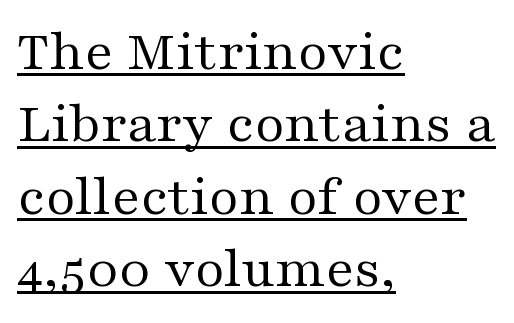
The image shows 58 px regular-weight, wide serif type, upright; set left-aligned, normal line spacing (1.25x), normal letter spacing, underlined; medium stroke contrast and a medium x-height.
